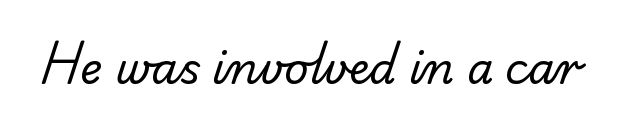
{"serif": "no", "bold": "no", "weight": "regular", "width": "normal", "stroke_contrast": "low", "x_height": "small", "monospaced": "no", "underline": "no", "letter_spacing": "normal", "letter_spacing_em": 0.0, "glyph_px": 42}
